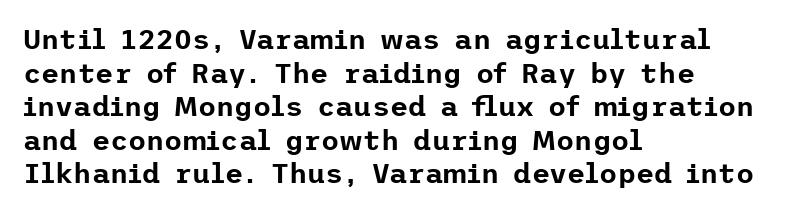
{"serif": "no", "italic": "no", "width": "normal", "stroke_contrast": "low", "x_height": "medium", "underline": "no", "align": "left", "line_spacing_ratio": 1.2, "letter_spacing": "normal", "letter_spacing_em": 0.0, "glyph_px": 28}
